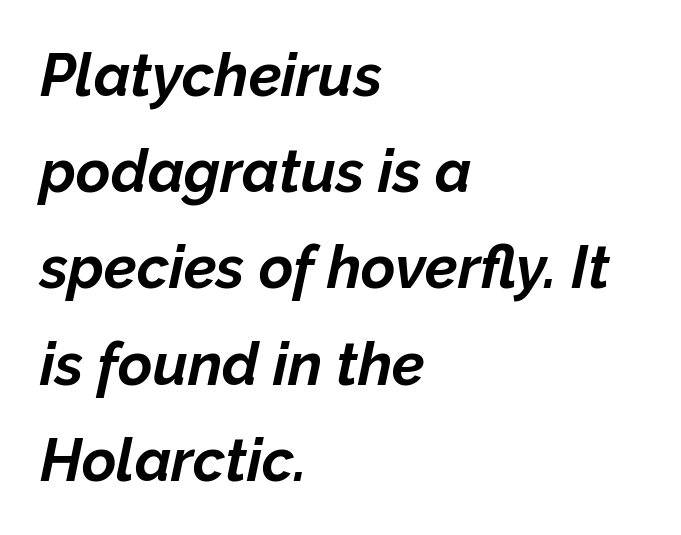
Q: Is the text bold? A: Yes.
Q: Is the text italic (slanted)? A: Yes, it leans right by about 12 degrees.
Q: Is the text underlined? A: No.
Q: How is the paragraph aligned? A: Left-aligned.
Q: Is the spacing between letters normal or unusually wide? A: Normal.
Q: Is the spacing between lines tight, normal or loose? A: Normal.
Q: Width (condensed, normal, or wide)? A: Normal.
Q: Stroke contrast? A: Low.
Q: x-height? A: Medium.
Q: Monospaced? A: No.
